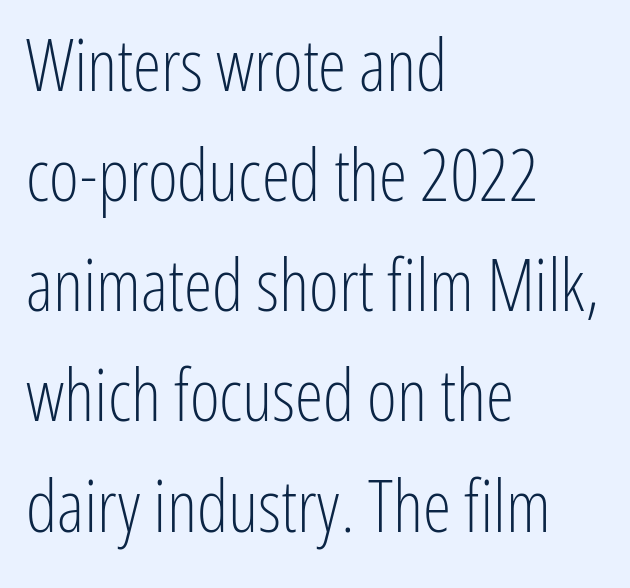
The image shows 72 px light, condensed sans-serif type, upright; set left-aligned, normal line spacing (1.53x), normal letter spacing, not underlined; low stroke contrast and a medium x-height.
